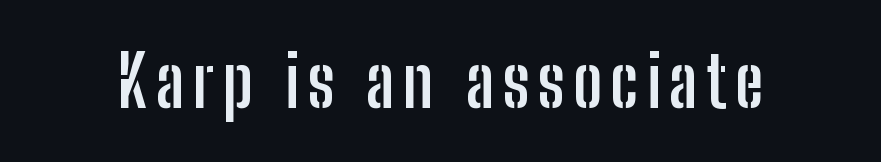
{"serif": "no", "italic": "no", "bold": "yes", "weight": "semibold", "width": "condensed", "stroke_contrast": "low", "x_height": "medium", "monospaced": "no", "underline": "no", "glyph_px": 70}
